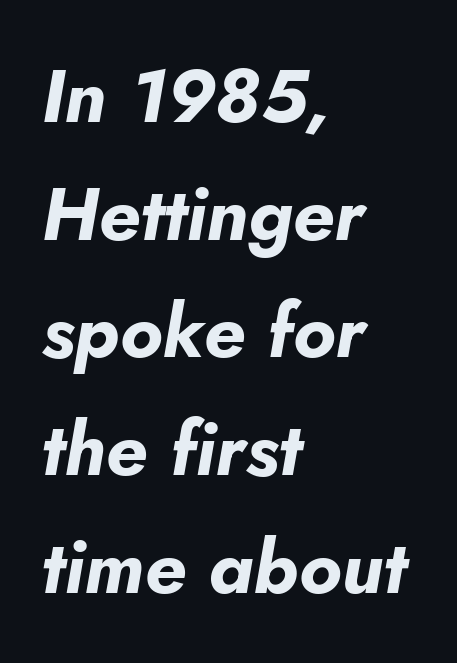
The image shows 75 px bold type, italic (leaning right); set left-aligned, normal line spacing (1.57x), normal letter spacing, not underlined; low stroke contrast and a small x-height.
